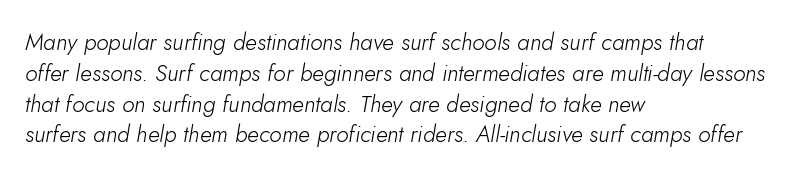
Q: Is the text bold? A: No.
Q: Is the text italic (slanted)? A: Yes, it leans right by about 10 degrees.
Q: Is the text underlined? A: No.
Q: How is the paragraph aligned? A: Left-aligned.
Q: Is the spacing between letters normal or unusually wide? A: Normal.
Q: Is the spacing between lines tight, normal or loose? A: Normal.
